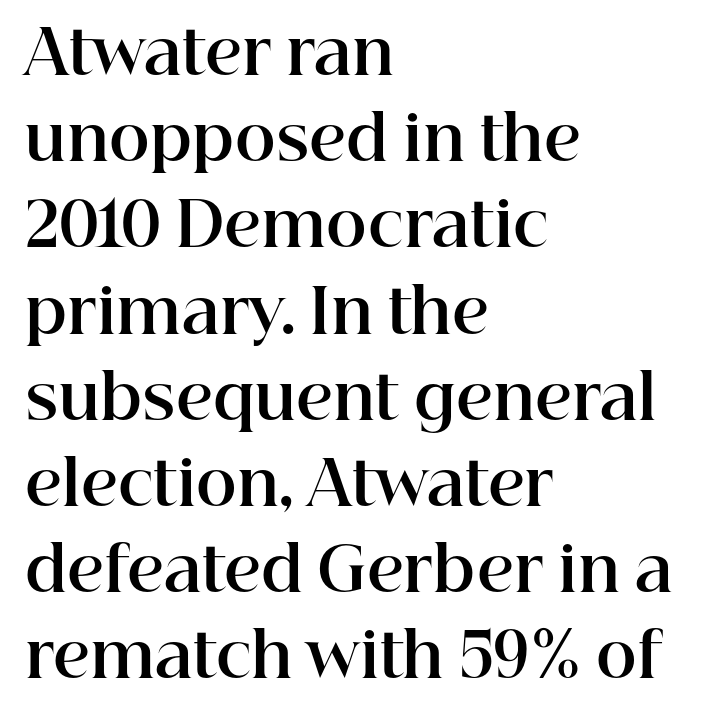
The image shows 62 px bold serif type, upright; set left-aligned, normal line spacing (1.39x), normal letter spacing, not underlined; high stroke contrast and a medium x-height.
